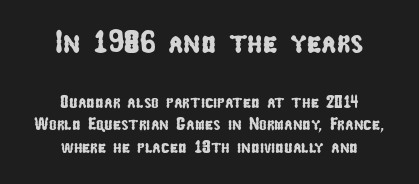
{"serif": "no", "width": "condensed", "stroke_contrast": "low", "x_height": "medium", "monospaced": "no", "underline": "no", "align": "center", "line_spacing": "normal", "line_spacing_ratio": 1.25, "letter_spacing": "normal", "letter_spacing_em": 0.0, "larger_block": "first", "size_ratio": 1.78, "glyph_px": 32}
